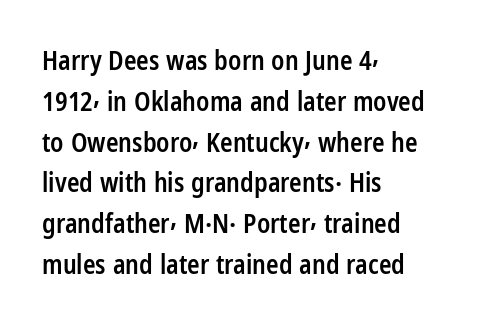
The image shows 26 px text type, upright; set left-aligned, normal line spacing (1.57x), normal letter spacing, not underlined.
